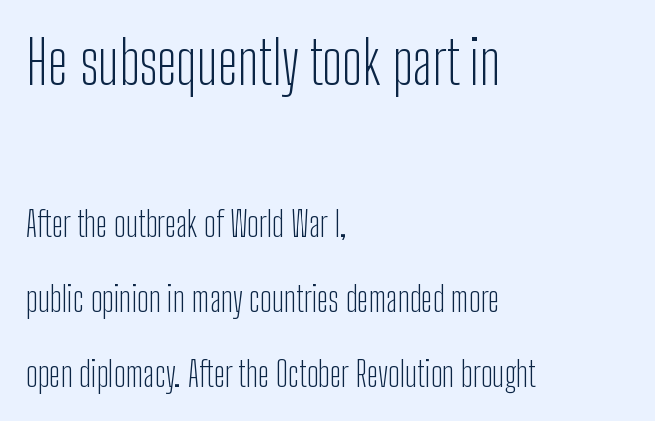
Regarding serifs, this sample does without them. No extra tracking has been applied to these lines. Large over small — that's the arrangement of the two blocks here. The compositor pushed each line to the left boundary. Each letter keeps its own natural width here, so spacing adapts to shape. Does the leading feel generous? Absolutely, it's lavish.
